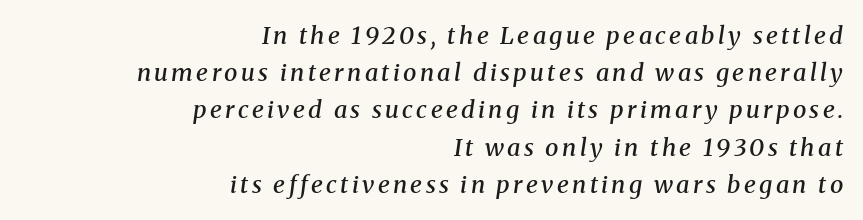
The image shows 24 px text type, italic (leaning right); set right-aligned, normal line spacing (1.55x), not underlined.
